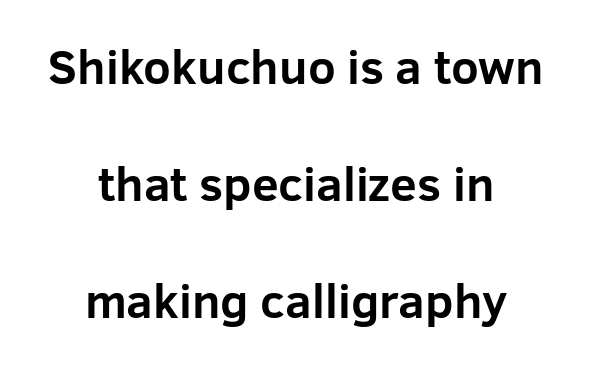
The image shows 48 px bold sans-serif type, upright; set centered, loose line spacing (2.44x), normal letter spacing, not underlined; low stroke contrast and a medium x-height.
